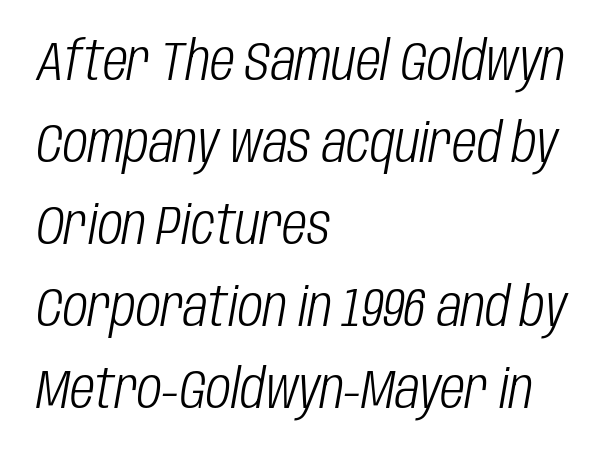
Q: Is the text bold? A: No.
Q: Is the text italic (slanted)? A: Yes, it leans right by about 10 degrees.
Q: Is the text underlined? A: No.
Q: How is the paragraph aligned? A: Left-aligned.
Q: Is the spacing between letters normal or unusually wide? A: Normal.
Q: Is the spacing between lines tight, normal or loose? A: Normal.
Q: Width (condensed, normal, or wide)? A: Condensed.
Q: Stroke contrast? A: Low.
Q: x-height? A: Large.
Q: Monospaced? A: No.
